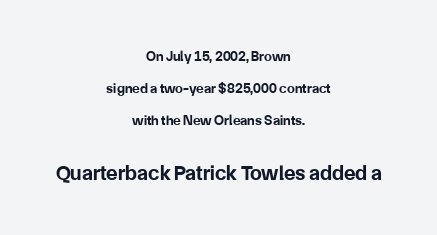
The image shows 21 px bold type, upright; set centered, loose line spacing (2.27x), normal letter spacing, not underlined; the second (bottom) block is 1.5x larger.
